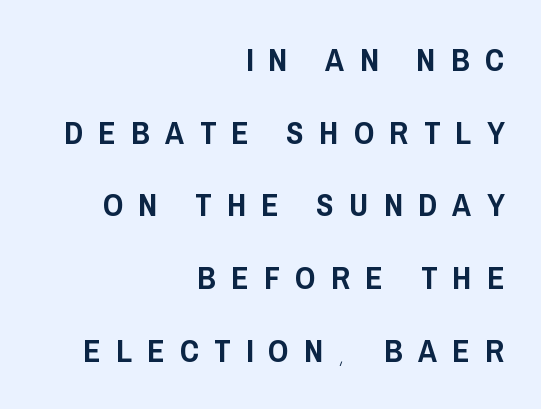
Horizontal alignment here is rightward, an uncommon choice for prose. The designer went with a sans here, leaving each stem footless. Each letter keeps its own natural width here, so spacing adapts to shape. Loosely led — the rows are spread out. Letter spacing: wide.
